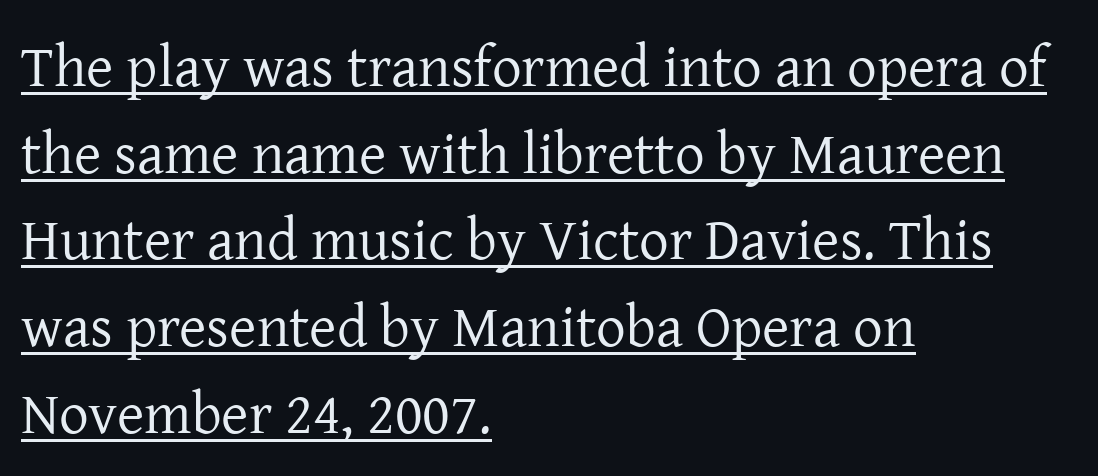
{"serif": "yes", "italic": "no", "bold": "no", "weight": "regular", "width": "normal", "stroke_contrast": "low", "x_height": "medium", "monospaced": "no", "underline": "yes", "align": "left", "line_spacing": "normal", "line_spacing_ratio": 1.47, "letter_spacing": "normal", "letter_spacing_em": 0.0, "glyph_px": 59}
